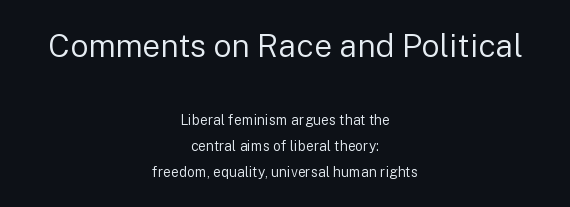
Q: Is the text bold? A: No.
Q: Is the text italic (slanted)? A: No, it is upright.
Q: Is the typeface a serif or a sans-serif typeface? A: Sans-serif.
Q: Is the text underlined? A: No.
Q: How is the paragraph aligned? A: Centered.
Q: Is the spacing between letters normal or unusually wide? A: Normal.
Q: Which block of text is set in a larger size, the first (top) or the second (bottom)? A: The first (top) one.
Q: Width (condensed, normal, or wide)? A: Normal.
Q: Stroke contrast? A: Low.
Q: x-height? A: Medium.
Q: Monospaced? A: No.
